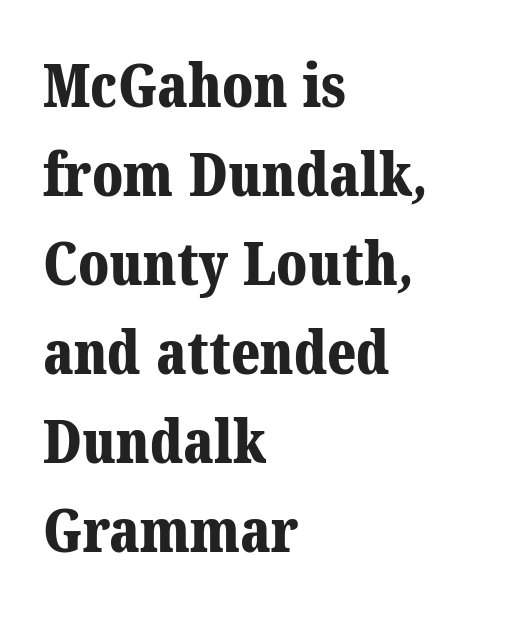
Q: Is the text bold? A: Yes.
Q: Is the typeface a serif or a sans-serif typeface? A: Serif.
Q: Is the text underlined? A: No.
Q: How is the paragraph aligned? A: Left-aligned.
Q: Is the spacing between letters normal or unusually wide? A: Normal.
Q: Is the spacing between lines tight, normal or loose? A: Normal.
Q: Width (condensed, normal, or wide)? A: Normal.
Q: Stroke contrast? A: Medium.
Q: x-height? A: Medium.
Q: Monospaced? A: No.
